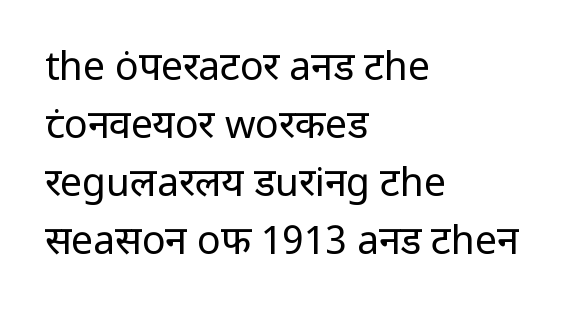
The image shows 39 px regular-weight sans-serif type, upright; set left-aligned, normal line spacing (1.49x), normal letter spacing, not underlined; low stroke contrast and a medium x-height.
